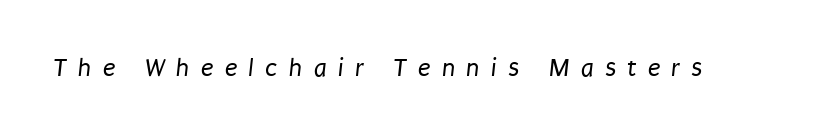
The image shows 26 px text type; set unusually wide letter spacing (+0.43 em), not underlined.
